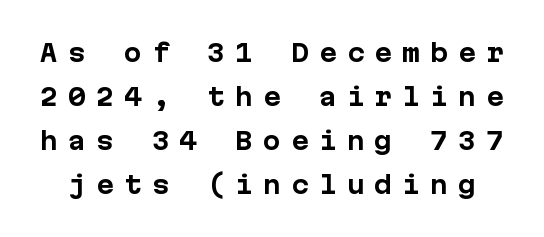
Decoration check: the copy has no underline. The letters stand straight up with perfectly vertical stems. Students, note that the glyphs here are deliberately spaced far apart. Typesetter's note: full bold, strokes at maximum text heaviness.
